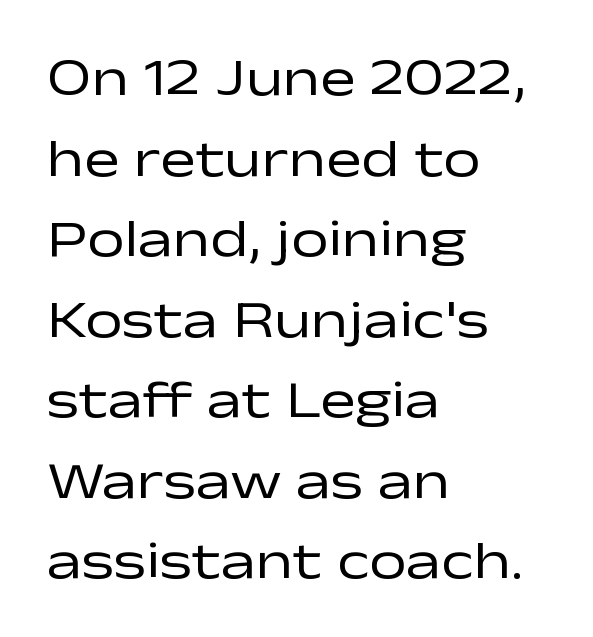
The image shows 53 px regular-weight, wide sans-serif type, upright; set left-aligned, normal line spacing (1.52x), normal letter spacing, not underlined; low stroke contrast and a medium x-height.
